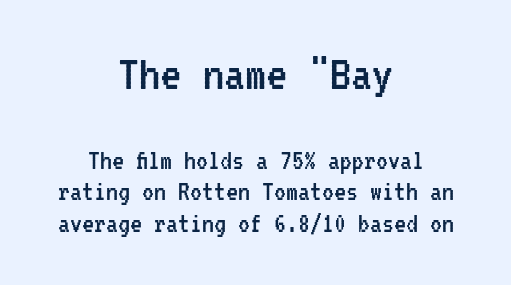
The lines in this sample share a center point and differ in where they start and stop. Does the bottom block carry the larger type? No, the top block does. Compared with typical body copy, the letter spacing here is the same. You could count columns in this text — the font is strictly monospaced. Serifs: no, the terminals of the letterforms are clean. Is the stroke heavy? The answer is a plain regular-or-lighter.
